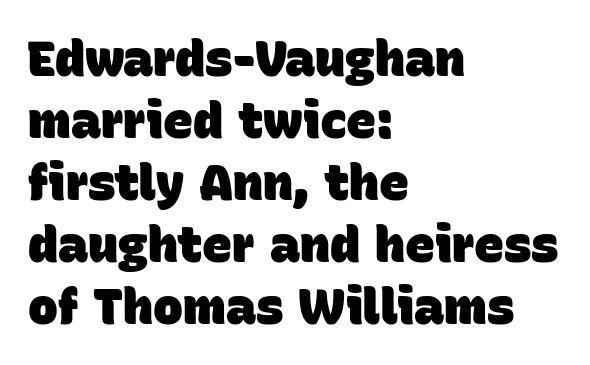
Q: Is the text bold? A: Yes.
Q: Is the typeface a serif or a sans-serif typeface? A: Sans-serif.
Q: Is the text underlined? A: No.
Q: How is the paragraph aligned? A: Left-aligned.
Q: Is the spacing between letters normal or unusually wide? A: Normal.
Q: Width (condensed, normal, or wide)? A: Normal.
Q: Stroke contrast? A: Low.
Q: x-height? A: Large.
Q: Monospaced? A: No.
